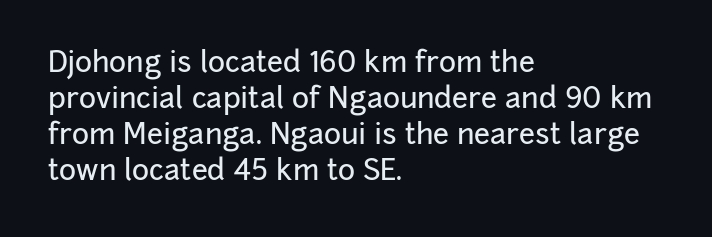
Q: Is the text italic (slanted)? A: No, it is upright.
Q: Is the typeface a serif or a sans-serif typeface? A: Sans-serif.
Q: Is the text underlined? A: No.
Q: How is the paragraph aligned? A: Left-aligned.
Q: Is the spacing between letters normal or unusually wide? A: Normal.
Q: Width (condensed, normal, or wide)? A: Normal.
Q: Stroke contrast? A: Low.
Q: x-height? A: Medium.
Q: Monospaced? A: No.
